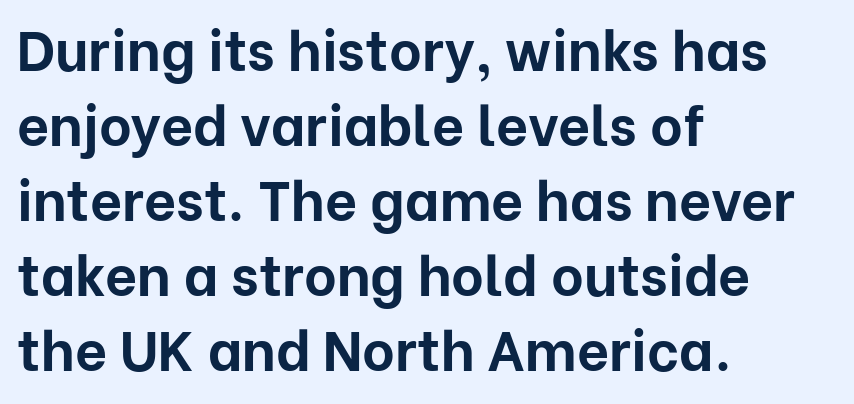
{"serif": "no", "italic": "no", "bold": "yes", "weight": "bold", "width": "normal", "stroke_contrast": "low", "x_height": "medium", "monospaced": "no", "underline": "no", "align": "left", "line_spacing": "normal", "line_spacing_ratio": 1.34, "letter_spacing": "normal", "letter_spacing_em": 0.0, "glyph_px": 56}
